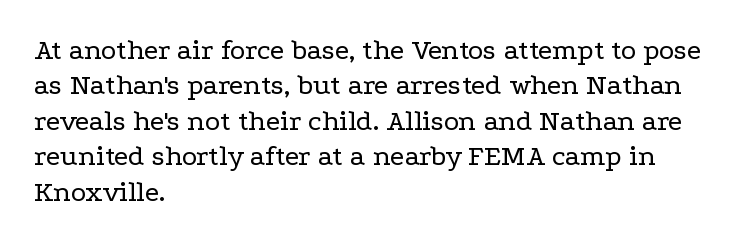
Q: Is the text bold? A: No.
Q: Is the text italic (slanted)? A: No, it is upright.
Q: Is the typeface a serif or a sans-serif typeface? A: Serif.
Q: Is the text underlined? A: No.
Q: How is the paragraph aligned? A: Left-aligned.
Q: Is the spacing between letters normal or unusually wide? A: Normal.
Q: Width (condensed, normal, or wide)? A: Wide.
Q: Stroke contrast? A: Low.
Q: x-height? A: Medium.
Q: Monospaced? A: No.
